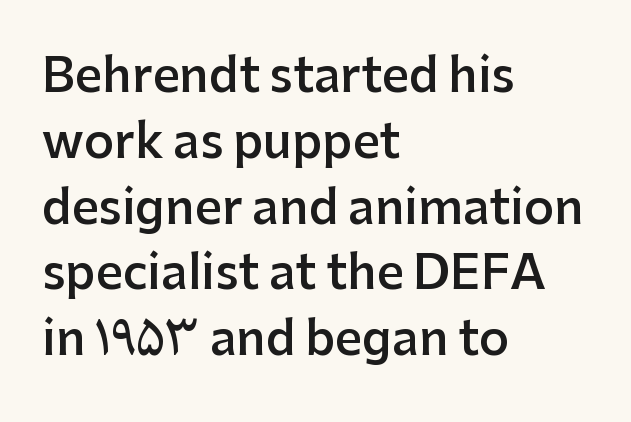
The image shows 47 px semibold sans-serif type, upright; set left-aligned, normal line spacing (1.4x), normal letter spacing, not underlined; low stroke contrast and a medium x-height.
